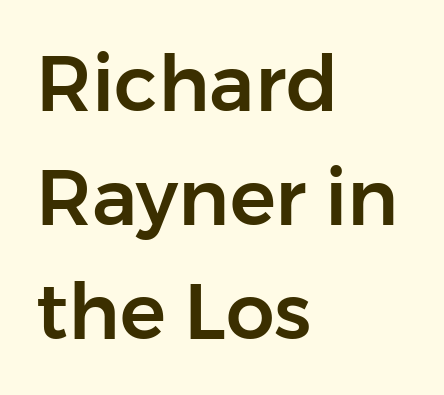
The image shows 77 px sans-serif type, upright; set left-aligned, normal line spacing (1.48x), normal letter spacing, not underlined; low stroke contrast and a medium x-height.
